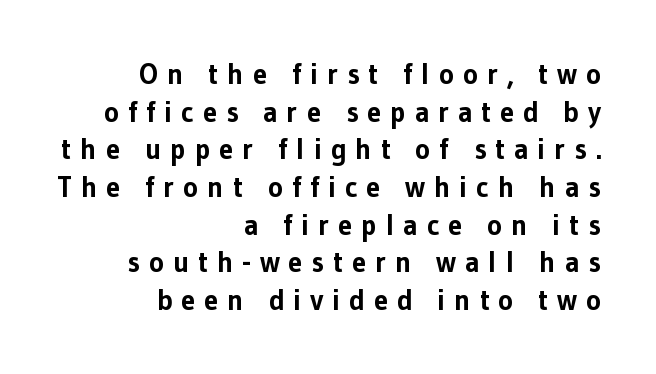
Q: Is the text bold? A: Yes.
Q: Is the text italic (slanted)? A: No, it is upright.
Q: Is the typeface a serif or a sans-serif typeface? A: Sans-serif.
Q: Is the text underlined? A: No.
Q: How is the paragraph aligned? A: Right-aligned.
Q: Is the spacing between letters normal or unusually wide? A: Unusually wide.
Q: Is the spacing between lines tight, normal or loose? A: Normal.
Q: Width (condensed, normal, or wide)? A: Normal.
Q: Stroke contrast? A: Low.
Q: x-height? A: Medium.
Q: Monospaced? A: No.
